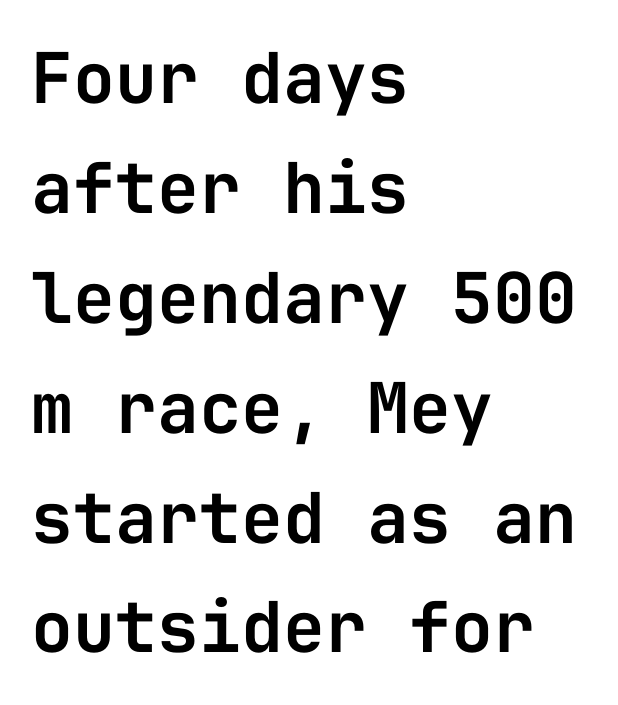
{"serif": "no", "italic": "no", "width": "normal", "stroke_contrast": "low", "x_height": "medium", "monospaced": "yes", "underline": "no", "align": "left", "line_spacing": "normal", "line_spacing_ratio": 1.57, "letter_spacing": "normal", "letter_spacing_em": 0.0, "glyph_px": 70}
